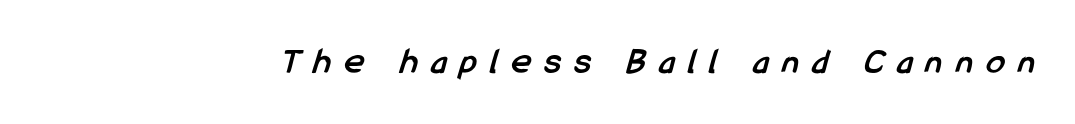
Q: Is the text bold? A: Yes.
Q: Is the typeface a serif or a sans-serif typeface? A: Sans-serif.
Q: Is the text underlined? A: No.
Q: Is the spacing between letters normal or unusually wide? A: Unusually wide.
Q: Width (condensed, normal, or wide)? A: Condensed.
Q: Stroke contrast? A: Low.
Q: x-height? A: Medium.
Q: Monospaced? A: No.
